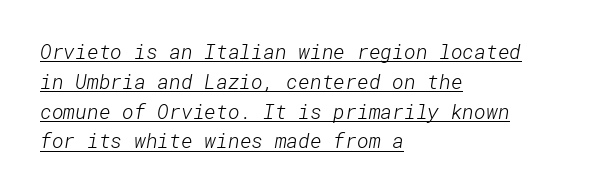
{"bold": "no", "underline": "yes", "align": "left", "line_spacing": "normal", "line_spacing_ratio": 1.49, "letter_spacing": "normal", "letter_spacing_em": 0.0, "glyph_px": 20}
